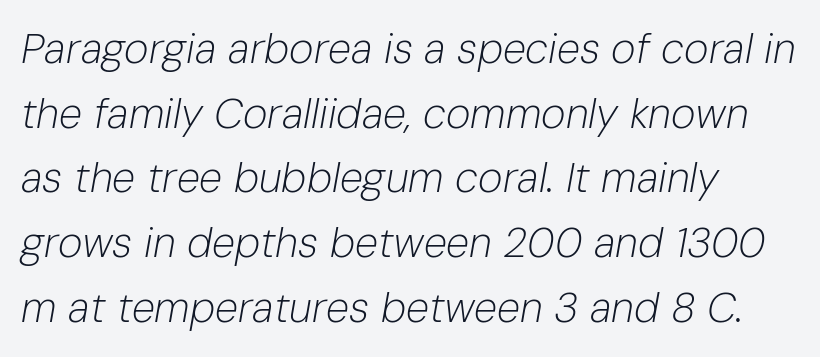
The image shows 42 px light type, italic (leaning right); set left-aligned, normal line spacing (1.54x), normal letter spacing, not underlined; low stroke contrast and a medium x-height.
